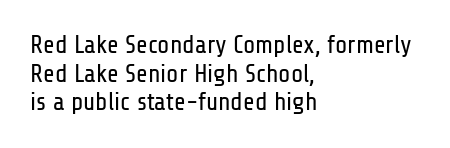
Q: Is the text bold? A: No.
Q: Is the text italic (slanted)? A: No, it is upright.
Q: Is the text underlined? A: No.
Q: How is the paragraph aligned? A: Left-aligned.
Q: Is the spacing between letters normal or unusually wide? A: Normal.
Q: Is the spacing between lines tight, normal or loose? A: Tight.
